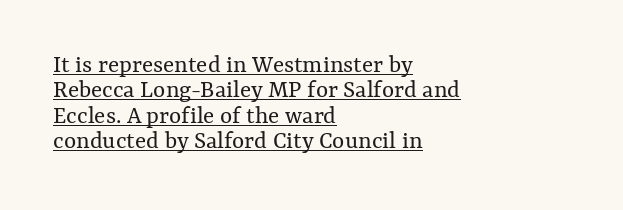
{"italic": "no", "bold": "no", "underline": "yes", "align": "left", "line_spacing": "tight", "line_spacing_ratio": 0.98, "letter_spacing": "normal", "letter_spacing_em": 0.0, "glyph_px": 26}
